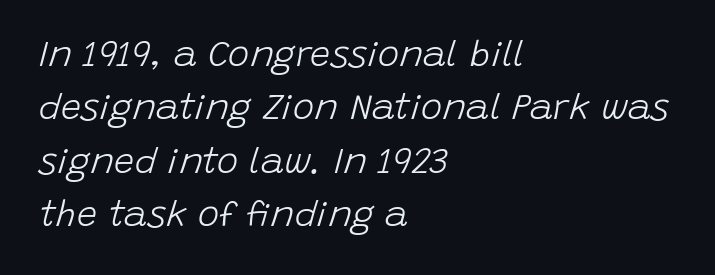
Q: Is the text bold? A: No.
Q: Is the text italic (slanted)? A: Yes, it leans right by about 15 degrees.
Q: Is the text underlined? A: No.
Q: How is the paragraph aligned? A: Left-aligned.
Q: Is the spacing between letters normal or unusually wide? A: Normal.
Q: Is the spacing between lines tight, normal or loose? A: Normal.
Q: Width (condensed, normal, or wide)? A: Normal.
Q: Stroke contrast? A: Low.
Q: x-height? A: Large.
Q: Monospaced? A: No.
